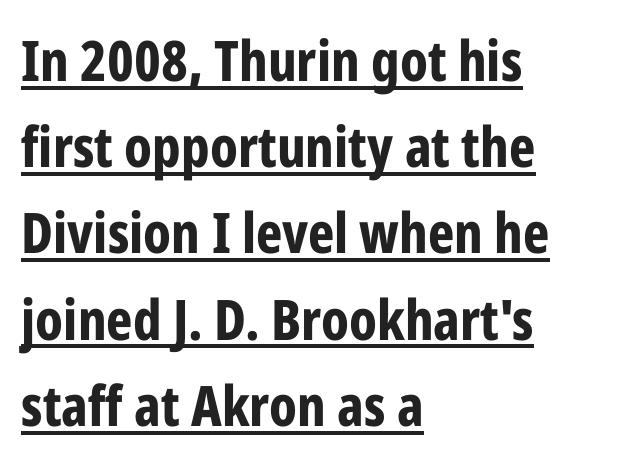
Posture: upright roman. Note the varied advance widths — an 'i' is clearly narrower than an 'm'. The passage is arranged the way most books set body copy — flush left. Nobody touched the tracking dial on this one. The passage shown stacks its lines at a standard gap. Classification — sans serif.
